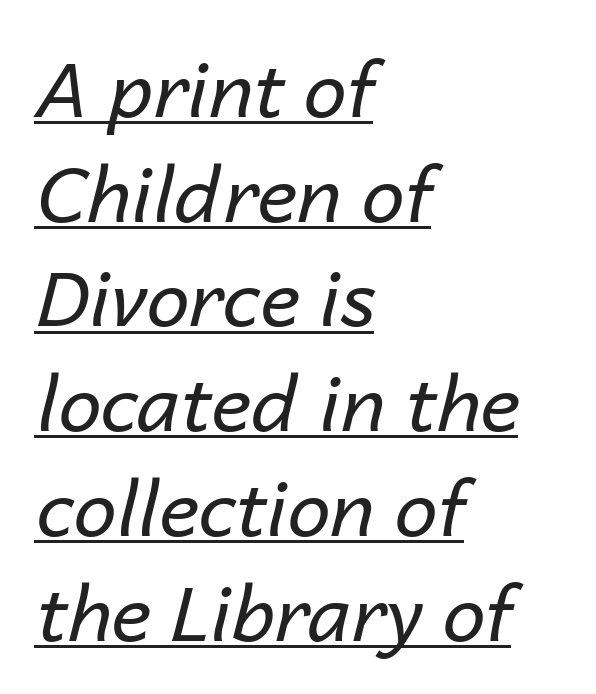
Vertically, the passage feels balanced, rows spaced as you'd expect. The passage shown leans; its letterforms are oblique. Teacher's note: observe the even left margin — that is flush-left alignment. Spacing verdict: proportional, widths tailored to each character. Underlined type.
